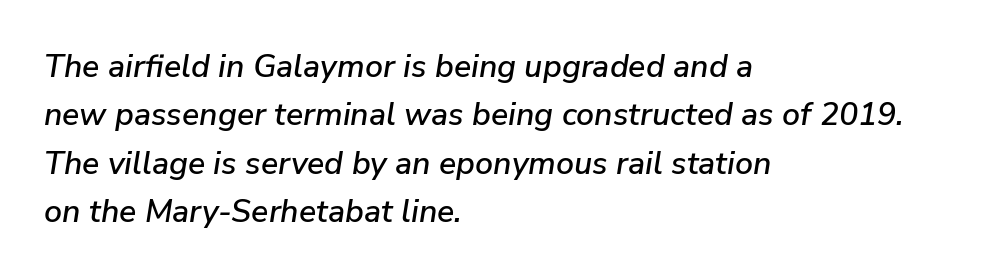
Students, observe: this is what conventionally led text looks like. The face used here is rendered with its standard letterfit. Proportional: the letters do not fall into vertical columns. Leftover space on each line is placed entirely after the last word. You can tell it's italic because the verticals aren't actually vertical.
